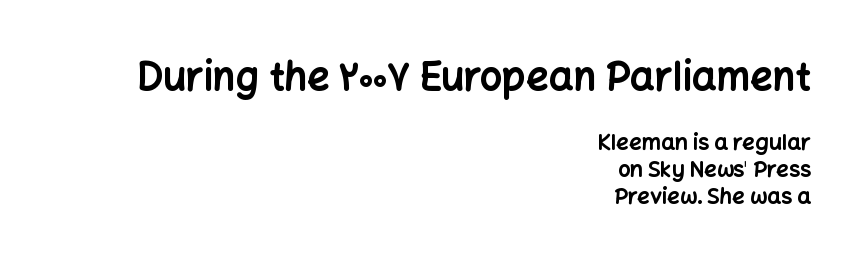
{"serif": "no", "italic": "no", "bold": "yes", "weight": "bold", "width": "normal", "stroke_contrast": "low", "x_height": "medium", "monospaced": "no", "underline": "no", "align": "right", "line_spacing_ratio": 1.21, "letter_spacing": "normal", "letter_spacing_em": 0.0, "larger_block": "first", "size_ratio": 1.77, "glyph_px": 39}
